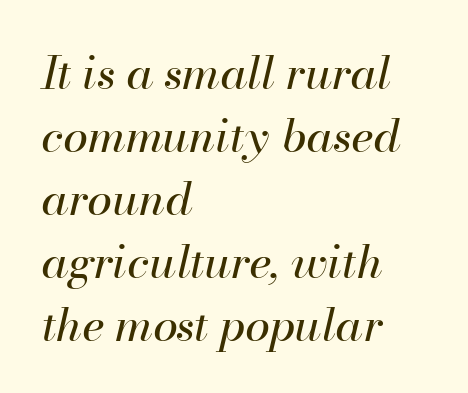
{"italic": "yes", "lean": "right", "slant_degrees": 13, "bold": "no", "weight": "regular", "width": "normal", "stroke_contrast": "high", "x_height": "small", "monospaced": "no", "underline": "no", "align": "left", "line_spacing": "normal", "line_spacing_ratio": 1.4, "letter_spacing": "normal", "letter_spacing_em": 0.0, "glyph_px": 45}
